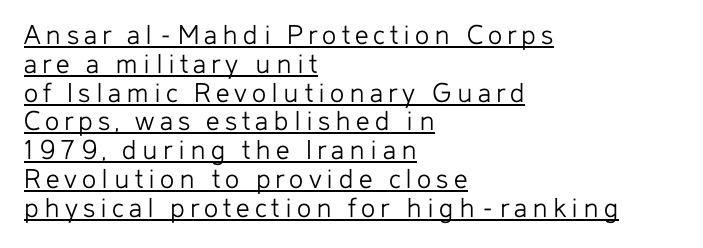
Q: Is the text bold? A: No.
Q: Is the text italic (slanted)? A: No, it is upright.
Q: Is the typeface a serif or a sans-serif typeface? A: Sans-serif.
Q: Is the text underlined? A: Yes.
Q: How is the paragraph aligned? A: Left-aligned.
Q: Is the spacing between lines tight, normal or loose? A: Tight.
Q: Width (condensed, normal, or wide)? A: Normal.
Q: Stroke contrast? A: Low.
Q: x-height? A: Medium.
Q: Monospaced? A: No.
